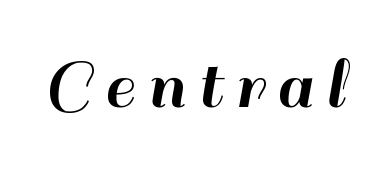
Q: Is the text italic (slanted)? A: Yes.
Q: Is the typeface a serif or a sans-serif typeface? A: Sans-serif.
Q: Is the text underlined? A: No.
Q: Width (condensed, normal, or wide)? A: Normal.
Q: Stroke contrast? A: High.
Q: x-height? A: Small.
Q: Monospaced? A: No.
